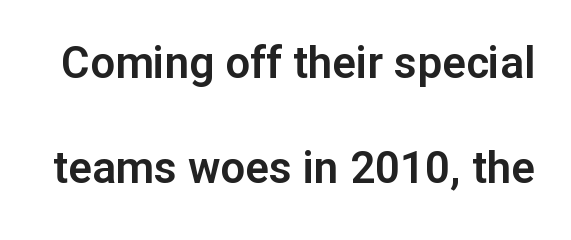
The characters display no serif detailing; their extremities are plain. Vertical spacing — loose. Check under the words: just untouched page. Think of a printed novel: that variable character pitch is what you see here.
